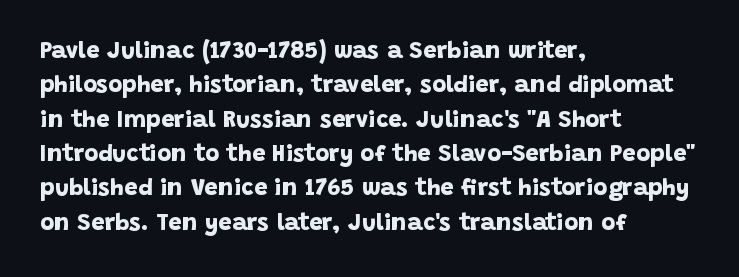
Q: Is the text bold? A: Yes.
Q: Is the text underlined? A: No.
Q: How is the paragraph aligned? A: Left-aligned.
Q: Is the spacing between letters normal or unusually wide? A: Normal.
Q: Is the spacing between lines tight, normal or loose? A: Normal.
